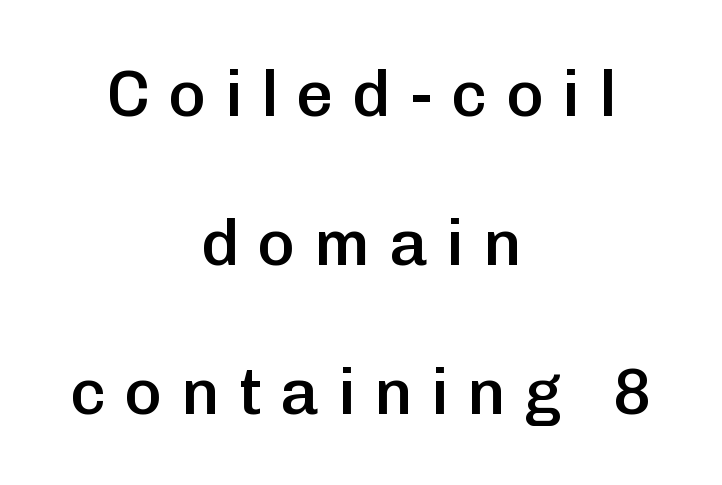
Letterform terminals end flat and unadorned throughout the passage. Check under the words: just untouched page. The compositor balanced each line on the midline. Set as a demibold, roughly 600 on the weight scale. The tracking jumps out immediately: characters are airy and widely separated.
